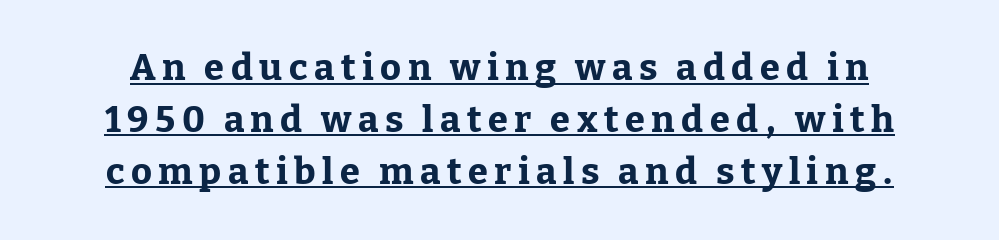
Q: Is the text bold? A: Yes.
Q: Is the text italic (slanted)? A: No, it is upright.
Q: Is the typeface a serif or a sans-serif typeface? A: Serif.
Q: Is the text underlined? A: Yes.
Q: Is the spacing between lines tight, normal or loose? A: Normal.
Q: Width (condensed, normal, or wide)? A: Normal.
Q: Stroke contrast? A: Low.
Q: x-height? A: Medium.
Q: Monospaced? A: No.
